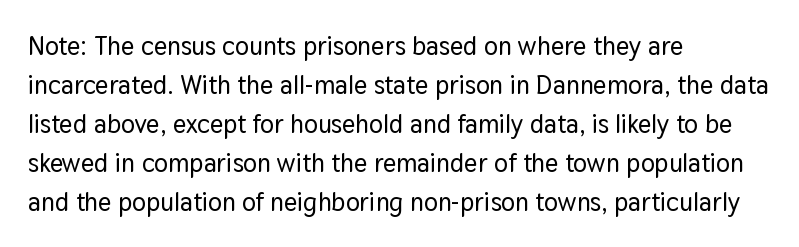
Q: Is the text italic (slanted)? A: No, it is upright.
Q: Is the text underlined? A: No.
Q: How is the paragraph aligned? A: Left-aligned.
Q: Is the spacing between letters normal or unusually wide? A: Normal.
Q: Is the spacing between lines tight, normal or loose? A: Normal.
